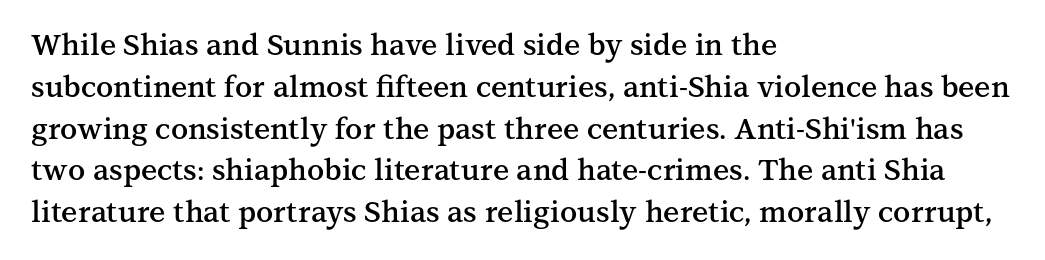
Q: Is the text bold? A: Semi-bold.
Q: Is the text italic (slanted)? A: No, it is upright.
Q: Is the typeface a serif or a sans-serif typeface? A: Serif.
Q: Is the text underlined? A: No.
Q: How is the paragraph aligned? A: Left-aligned.
Q: Is the spacing between letters normal or unusually wide? A: Normal.
Q: Is the spacing between lines tight, normal or loose? A: Normal.
Q: Width (condensed, normal, or wide)? A: Normal.
Q: Stroke contrast? A: Medium.
Q: x-height? A: Medium.
Q: Monospaced? A: No.
